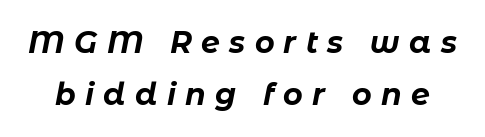
The image shows 30 px bold type, italic (leaning right); set line spacing 1.75x, unusually wide letter spacing (+0.31 em), not underlined; low stroke contrast and a medium x-height.
